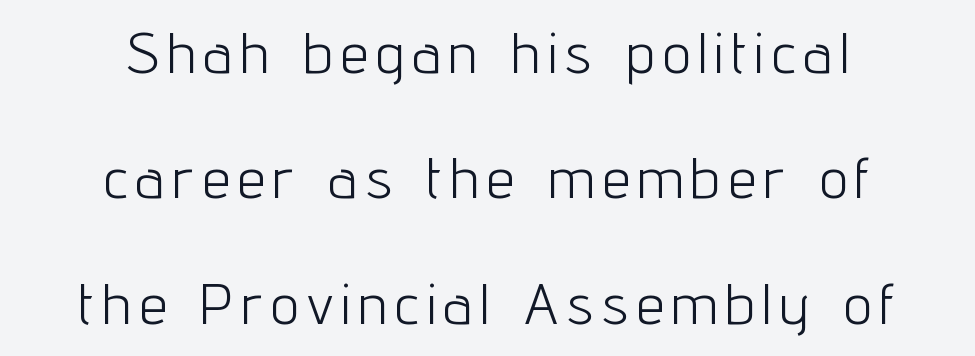
{"serif": "no", "italic": "no", "bold": "no", "weight": "light", "width": "condensed", "stroke_contrast": "low", "x_height": "medium", "monospaced": "no", "underline": "no", "align": "center", "line_spacing": "loose", "line_spacing_ratio": 2.24, "glyph_px": 56}
